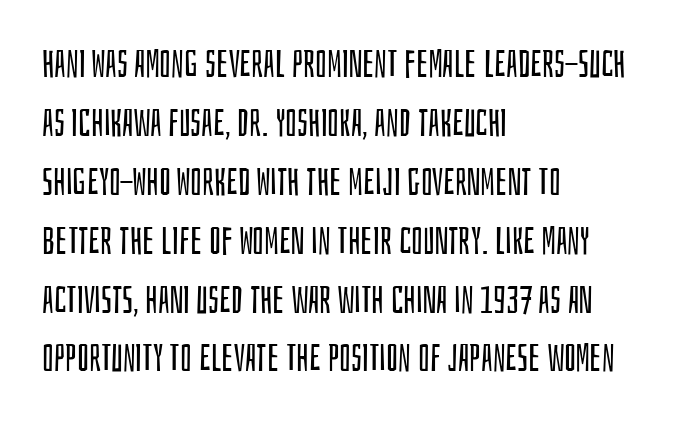
Vertical strokes here are truly vertical. Spacing between characters is what you'd get straight out of the box. One-word summary of the alignment: left. Examine the stroke ends and you'll find no serifs.
